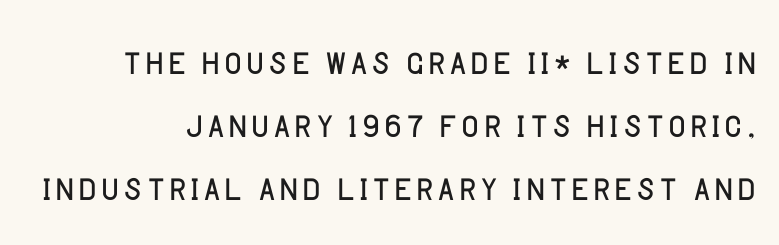
The image shows 48 px light sans-serif type, upright; set normal line spacing (1.31x), normal letter spacing, not underlined; low stroke contrast and a large x-height.
